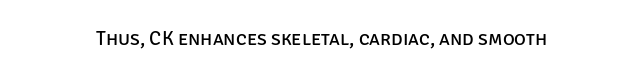
Posture: upright roman. Short note: letters normally spaced. The weight would be labelled regular, book, light, or lighter still. Lines of text with bare space underneath.
